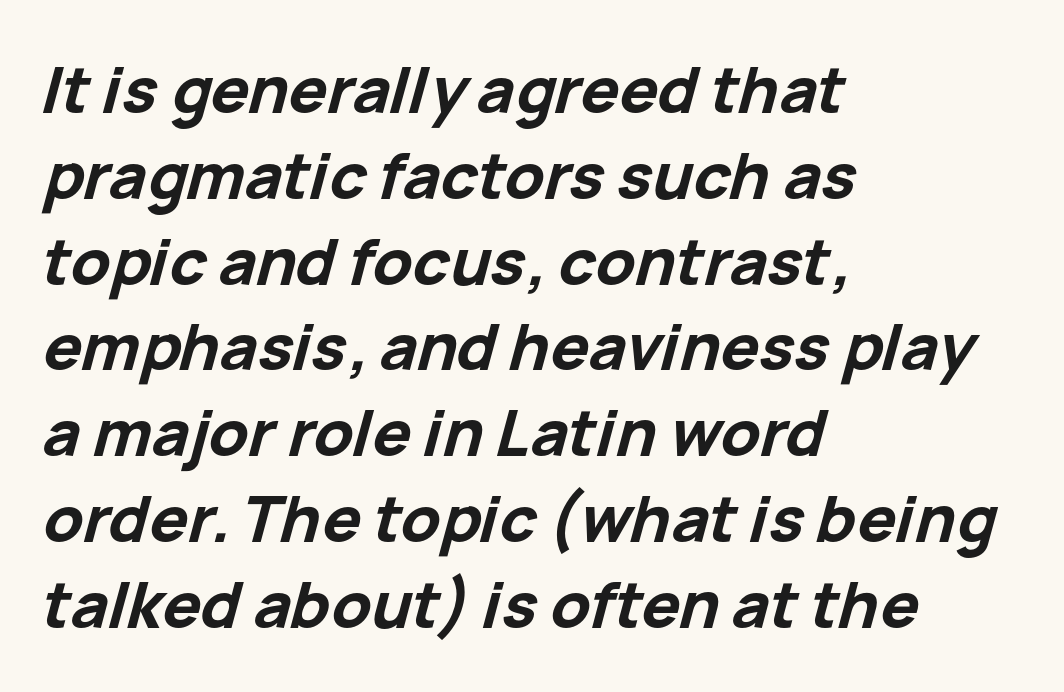
The image shows 64 px bold type, italic (leaning right); set left-aligned, normal line spacing (1.34x), normal letter spacing, not underlined; low stroke contrast and a medium x-height.
